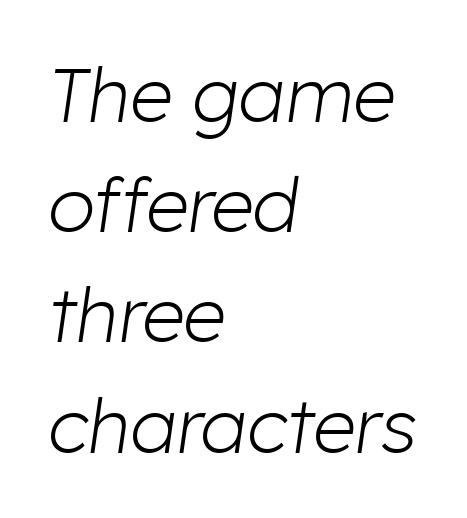
{"italic": "yes", "lean": "right", "slant_degrees": 8, "bold": "no", "weight": "light", "width": "normal", "stroke_contrast": "low", "x_height": "medium", "monospaced": "no", "underline": "no", "align": "left", "line_spacing": "normal", "line_spacing_ratio": 1.45, "letter_spacing": "normal", "letter_spacing_em": 0.0, "glyph_px": 76}
